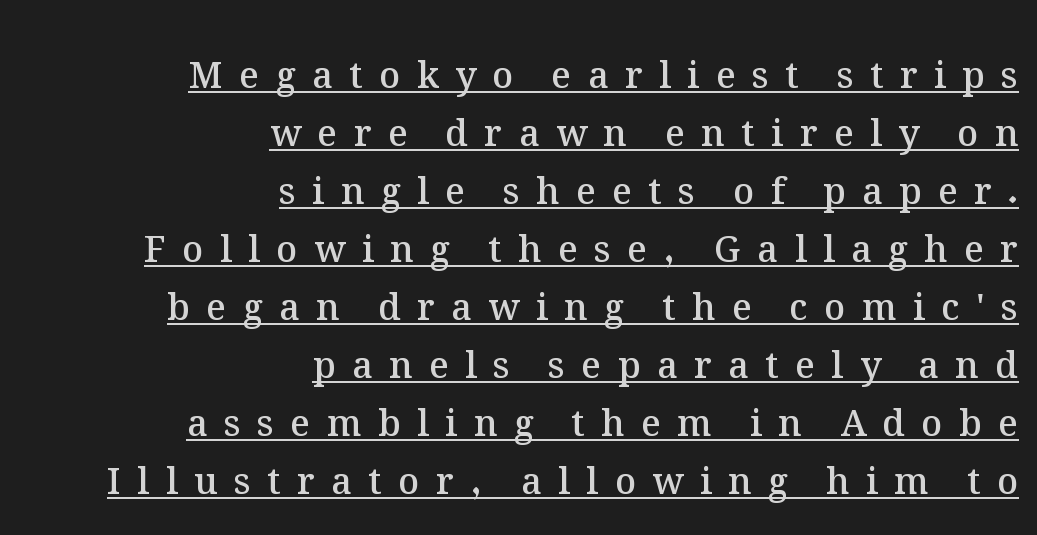
{"italic": "no", "bold": "semi", "weight": "semibold", "width": "normal", "stroke_contrast": "medium", "x_height": "medium", "monospaced": "no", "underline": "yes", "align": "right", "line_spacing": "normal", "line_spacing_ratio": 1.61, "letter_spacing": "wide", "letter_spacing_em": 0.46, "glyph_px": 36}
